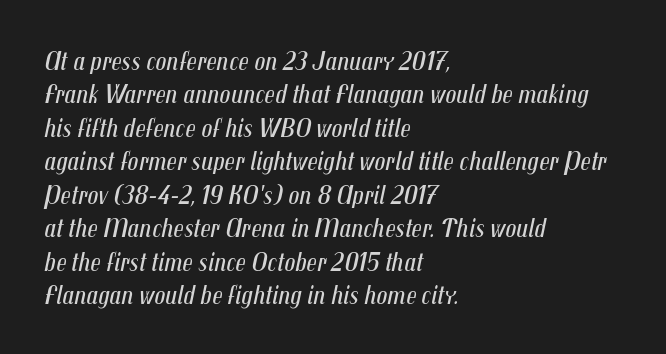
Q: Is the text bold? A: No.
Q: Is the text italic (slanted)? A: Yes, it leans right by about 12 degrees.
Q: Is the text underlined? A: No.
Q: How is the paragraph aligned? A: Left-aligned.
Q: Is the spacing between letters normal or unusually wide? A: Normal.
